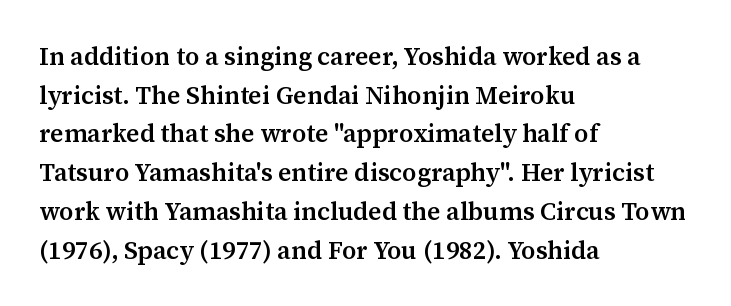
Q: Is the text bold? A: Semi-bold.
Q: Is the text italic (slanted)? A: No, it is upright.
Q: Is the text underlined? A: No.
Q: How is the paragraph aligned? A: Left-aligned.
Q: Is the spacing between letters normal or unusually wide? A: Normal.
Q: Is the spacing between lines tight, normal or loose? A: Normal.
